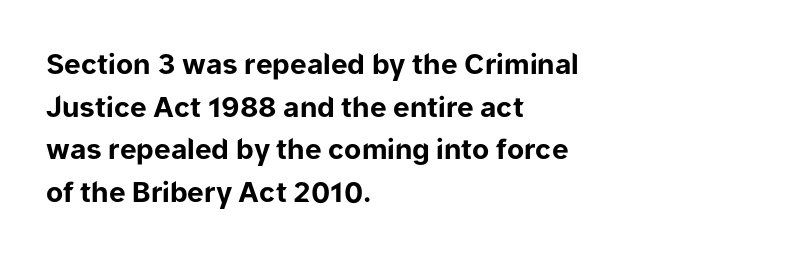
{"serif": "no", "italic": "no", "bold": "yes", "weight": "bold", "width": "normal", "stroke_contrast": "low", "x_height": "medium", "monospaced": "no", "underline": "no", "align": "left", "line_spacing": "normal", "line_spacing_ratio": 1.52, "letter_spacing": "normal", "letter_spacing_em": 0.0, "glyph_px": 28}
